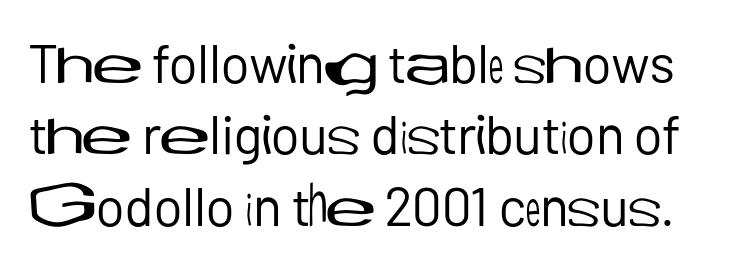
Q: Is the text bold? A: No.
Q: Is the text italic (slanted)? A: No, it is upright.
Q: Is the typeface a serif or a sans-serif typeface? A: Sans-serif.
Q: Is the text underlined? A: No.
Q: Is the spacing between letters normal or unusually wide? A: Normal.
Q: Is the spacing between lines tight, normal or loose? A: Normal.
Q: Width (condensed, normal, or wide)? A: Normal.
Q: Stroke contrast? A: Low.
Q: x-height? A: Medium.
Q: Monospaced? A: No.
